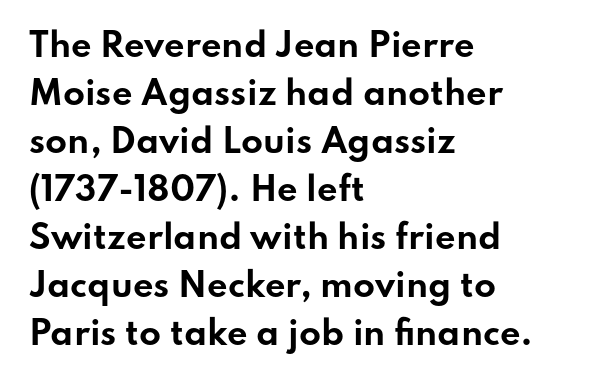
The image shows 32 px bold, wide sans-serif type, upright; set left-aligned, normal line spacing (1.5x), normal letter spacing, not underlined; low stroke contrast and a small x-height.
